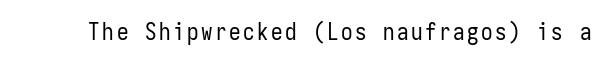
Q: Is the text bold? A: No.
Q: Is the text italic (slanted)? A: No, it is upright.
Q: Is the text underlined? A: No.
